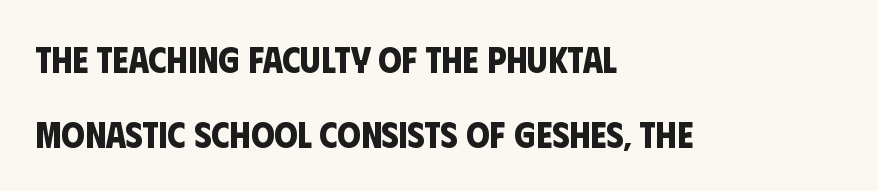
In CSS terms this would be text-align: left. A bare baseline throughout the passage. Each new line begins a long way beneath the previous one. Each glyph is drawn with heavy, bold strokes. This sample uses a sans-serif face.
